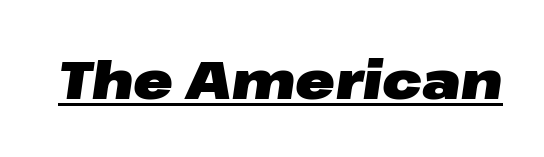
Q: Is the text bold? A: Yes.
Q: Is the text italic (slanted)? A: Yes, it leans right by about 8 degrees.
Q: Is the text underlined? A: Yes.
Q: Is the spacing between letters normal or unusually wide? A: Normal.
Q: Width (condensed, normal, or wide)? A: Wide.
Q: Stroke contrast? A: Low.
Q: x-height? A: Medium.
Q: Monospaced? A: No.
